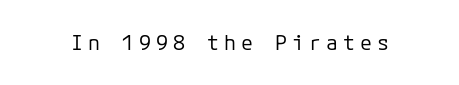
The image shows 20 px text type, upright; set unusually wide letter spacing (+0.25 em), not underlined.
